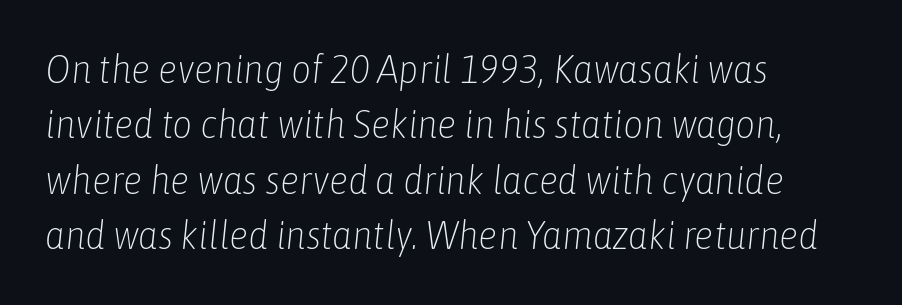
The glyphs are unaccompanied by any horizontal stroke below them. Words appear dense and cohesive because spacing is normal. Reading down the block, your eye returns to a fixed left position each line. Vertical spacing — default.
